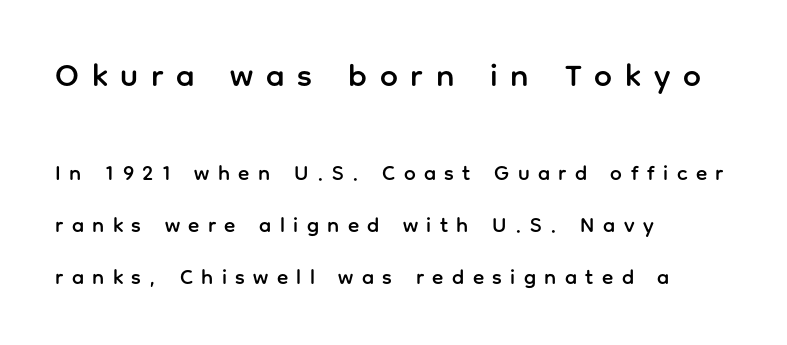
{"serif": "no", "italic": "no", "width": "normal", "stroke_contrast": "low", "x_height": "medium", "monospaced": "no", "underline": "no", "align": "left", "line_spacing": "loose", "line_spacing_ratio": 2.48, "letter_spacing": "wide", "letter_spacing_em": 0.4, "larger_block": "first", "size_ratio": 1.52, "glyph_px": 32}
